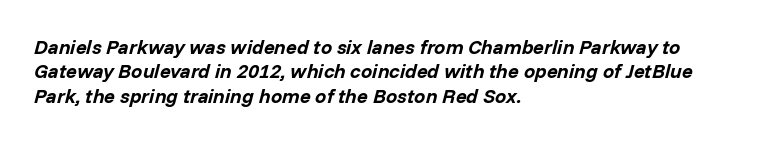
Summary of weight: heavy, a full bold. This rendering leaves character spacing at its baseline value. Words float on clear page, feet unadorned. A student would call this left alignment; a typographer would say flush left, rag right. Emphasis-style slanted type is in use.
